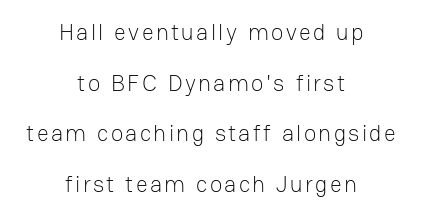
The image shows 23 px text type, upright; set centered, loose line spacing (2.2x), not underlined.
